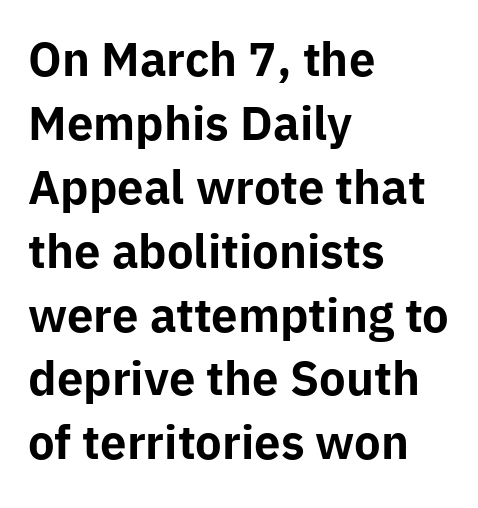
Q: Is the text bold? A: Yes.
Q: Is the text italic (slanted)? A: No, it is upright.
Q: Is the typeface a serif or a sans-serif typeface? A: Sans-serif.
Q: Is the text underlined? A: No.
Q: How is the paragraph aligned? A: Left-aligned.
Q: Is the spacing between letters normal or unusually wide? A: Normal.
Q: Is the spacing between lines tight, normal or loose? A: Normal.
Q: Width (condensed, normal, or wide)? A: Normal.
Q: Stroke contrast? A: Low.
Q: x-height? A: Medium.
Q: Monospaced? A: No.
